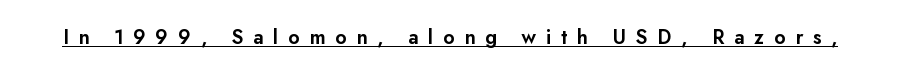
The image shows 21 px text type, upright; set unusually wide letter spacing (+0.46 em), underlined.
